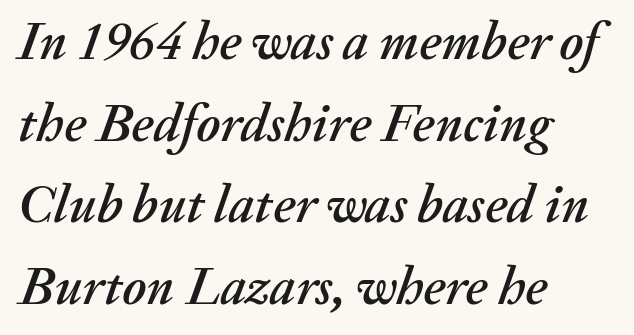
Q: Is the text italic (slanted)? A: Yes, it leans right by about 20 degrees.
Q: Is the text underlined? A: No.
Q: How is the paragraph aligned? A: Left-aligned.
Q: Is the spacing between letters normal or unusually wide? A: Normal.
Q: Is the spacing between lines tight, normal or loose? A: Normal.
Q: Width (condensed, normal, or wide)? A: Normal.
Q: Stroke contrast? A: Medium.
Q: x-height? A: Medium.
Q: Monospaced? A: No.
